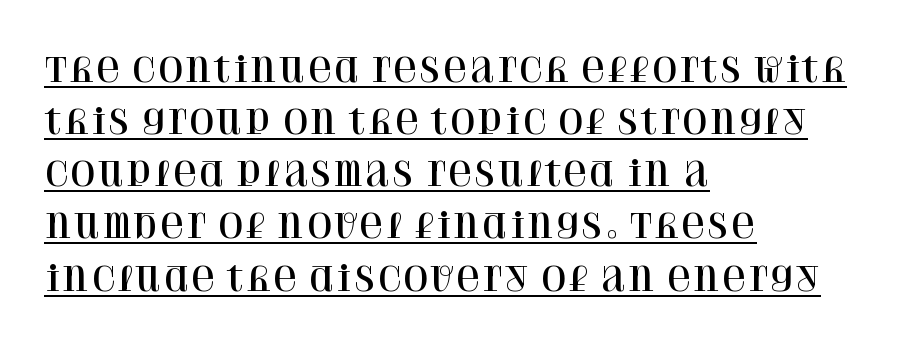
Character widths vary here, with narrow letters taking less room than wide ones. Leftover space on each line is placed entirely after the last word. Rendered with straight, roman letterforms. This sample carries an underscore along the baseline area.
